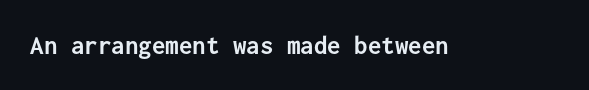
What stands out about the letter spacing? Nothing — it is the standard amount. No italicization has been applied; the sample stays upright. The gap between lines stays unmarked. Thick stems and heavy bowls — unmistakably bold.
